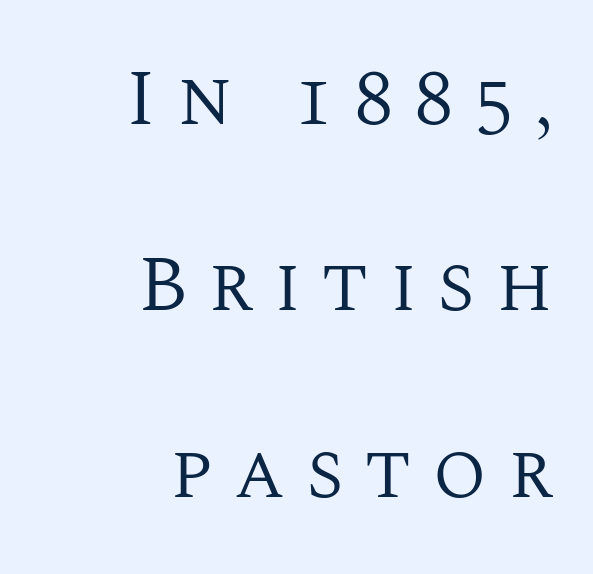
{"serif": "yes", "italic": "no", "bold": "no", "weight": "regular", "width": "normal", "stroke_contrast": "medium", "x_height": "large", "monospaced": "no", "underline": "no", "align": "right", "line_spacing": "loose", "line_spacing_ratio": 2.36, "letter_spacing": "wide", "letter_spacing_em": 0.26, "glyph_px": 79}
